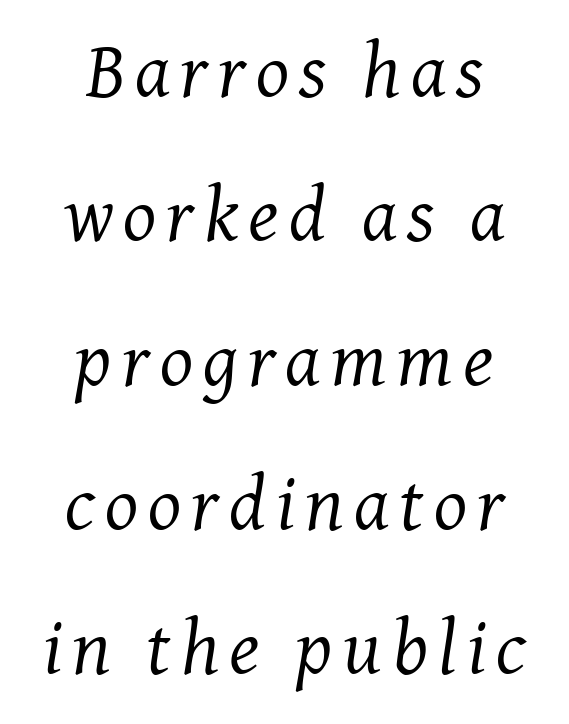
Q: Is the text bold? A: No.
Q: Is the text italic (slanted)? A: Yes, it leans right by about 8 degrees.
Q: Is the typeface a serif or a sans-serif typeface? A: Serif.
Q: Is the text underlined? A: No.
Q: How is the paragraph aligned? A: Centered.
Q: Width (condensed, normal, or wide)? A: Normal.
Q: Stroke contrast? A: Medium.
Q: x-height? A: Medium.
Q: Monospaced? A: No.
